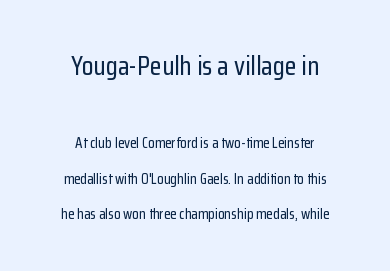
The image shows 27 px text type, upright; set centered, loose line spacing (2.38x), normal letter spacing, not underlined; the first (top) block is 1.8x larger.
